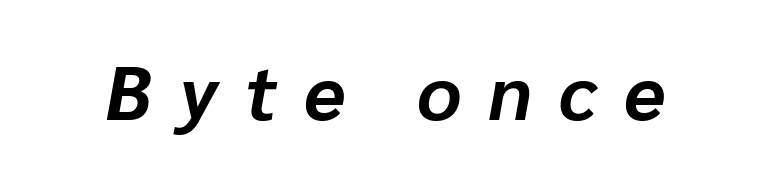
The image shows 77 px bold type, italic (leaning right); set unusually wide letter spacing (+0.35 em), not underlined; low stroke contrast and a medium x-height.
